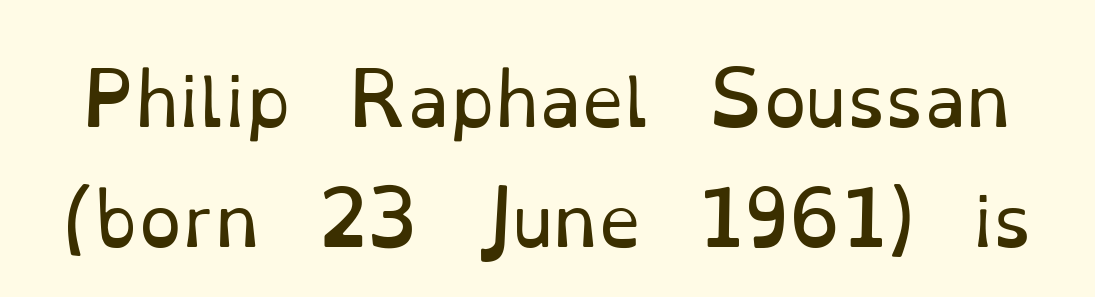
Q: Is the text bold? A: No.
Q: Is the text italic (slanted)? A: No, it is upright.
Q: Is the typeface a serif or a sans-serif typeface? A: Serif.
Q: Is the text underlined? A: No.
Q: Is the spacing between letters normal or unusually wide? A: Normal.
Q: Width (condensed, normal, or wide)? A: Normal.
Q: Stroke contrast? A: Low.
Q: x-height? A: Small.
Q: Monospaced? A: No.
